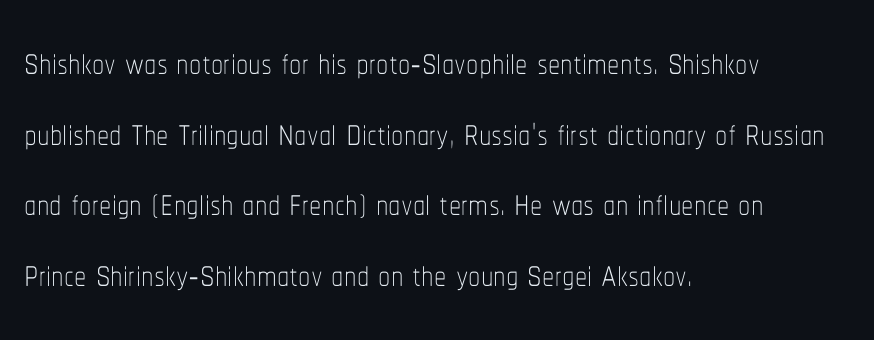
Q: Is the text bold? A: No.
Q: Is the text italic (slanted)? A: No, it is upright.
Q: Is the text underlined? A: No.
Q: How is the paragraph aligned? A: Left-aligned.
Q: Is the spacing between letters normal or unusually wide? A: Normal.
Q: Is the spacing between lines tight, normal or loose? A: Normal.
Q: Width (condensed, normal, or wide)? A: Condensed.
Q: Stroke contrast? A: Low.
Q: x-height? A: Medium.
Q: Monospaced? A: No.
